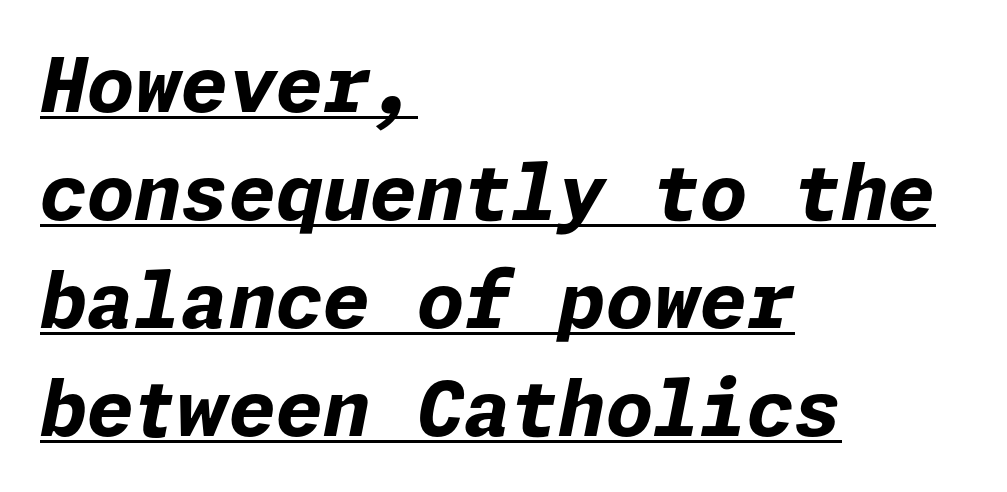
Does extra space separate the letters? No, they use regular spacing. Typographic density is high because the face is bold. The vertical gap from one line to the next is medium. Glance below the letters and you will spot a drawn line. A classic flush-left, rag-right setting is used for this passage. If you drew a line through each stem, it would be angled.
